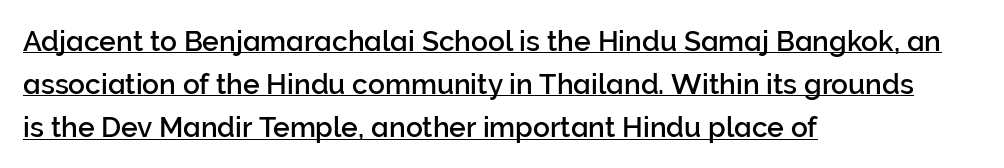
{"serif": "no", "italic": "no", "width": "normal", "stroke_contrast": "low", "x_height": "medium", "monospaced": "no", "underline": "yes", "align": "left", "line_spacing": "normal", "line_spacing_ratio": 1.54, "letter_spacing": "normal", "letter_spacing_em": 0.0, "glyph_px": 28}
